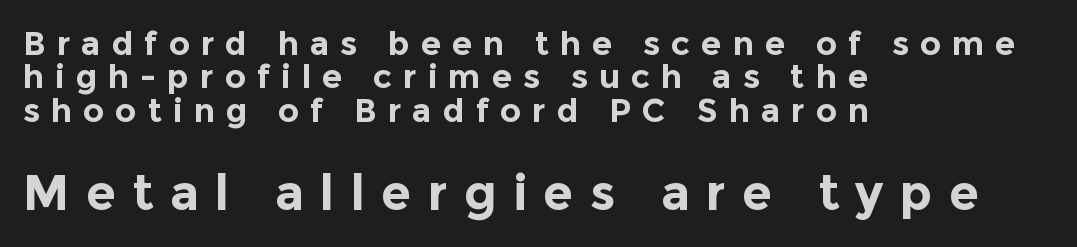
{"serif": "no", "italic": "no", "bold": "yes", "weight": "bold", "width": "normal", "x_height": "medium", "monospaced": "no", "underline": "no", "align": "left", "line_spacing": "tight", "line_spacing_ratio": 1.01, "letter_spacing": "wide", "letter_spacing_em": 0.33, "larger_block": "second", "size_ratio": 1.48, "glyph_px": 49}
